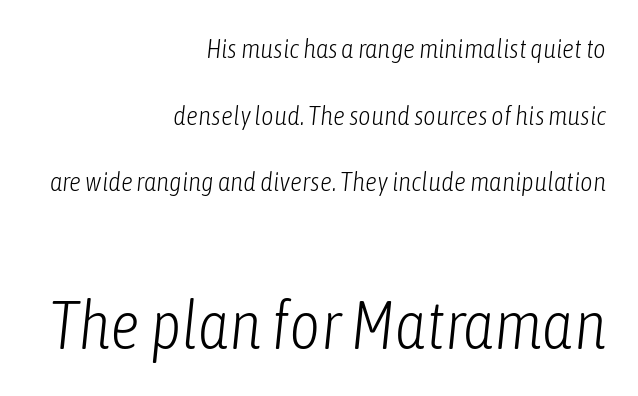
A typesetter would call this zero additional tracking. The letters advance in unequal steps, a hallmark of proportional type. The vertical gap from one line to the next is large. The rendering applies a slant to the glyphs.
